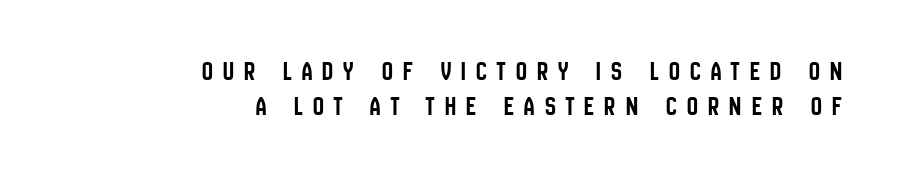
The image shows 27 px text type, upright; set right-aligned, normal line spacing (1.3x), unusually wide letter spacing (+0.38 em), not underlined.
